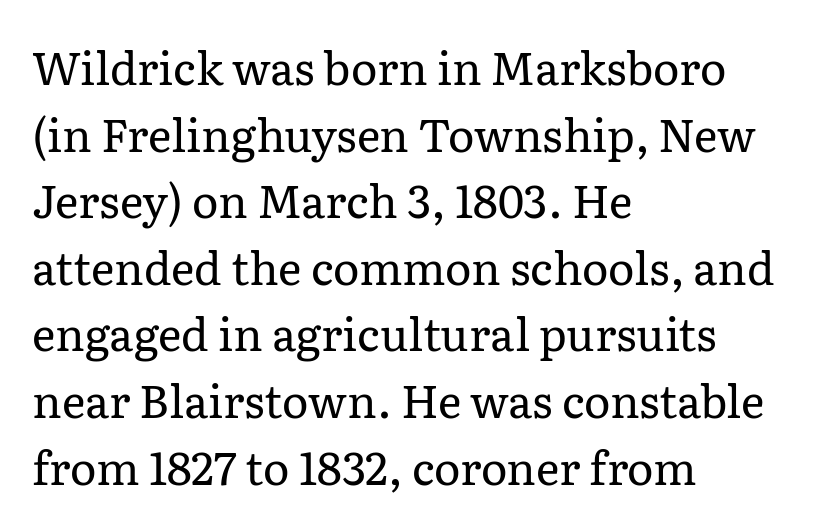
Q: Is the text bold? A: No.
Q: Is the text italic (slanted)? A: No, it is upright.
Q: Is the typeface a serif or a sans-serif typeface? A: Serif.
Q: Is the text underlined? A: No.
Q: How is the paragraph aligned? A: Left-aligned.
Q: Is the spacing between letters normal or unusually wide? A: Normal.
Q: Is the spacing between lines tight, normal or loose? A: Normal.
Q: Width (condensed, normal, or wide)? A: Normal.
Q: Stroke contrast? A: Low.
Q: x-height? A: Medium.
Q: Monospaced? A: No.
